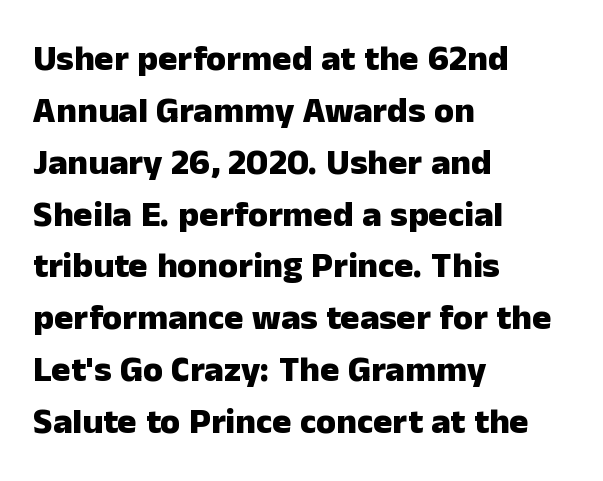
{"serif": "no", "italic": "no", "bold": "yes", "weight": "heavy", "width": "normal", "stroke_contrast": "low", "x_height": "medium", "monospaced": "no", "underline": "no", "align": "left", "line_spacing": "normal", "line_spacing_ratio": 1.44, "letter_spacing": "normal", "letter_spacing_em": 0.0, "glyph_px": 36}
